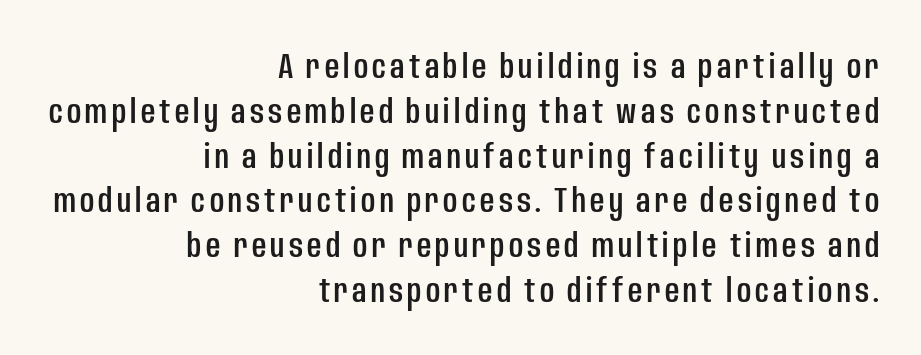
{"serif": "no", "italic": "no", "width": "condensed", "stroke_contrast": "low", "x_height": "large", "monospaced": "no", "underline": "no", "align": "right", "line_spacing": "normal", "line_spacing_ratio": 1.28, "glyph_px": 35}
